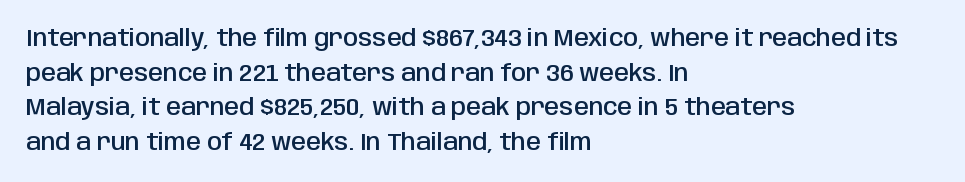
Q: Is the text bold? A: Semi-bold.
Q: Is the text italic (slanted)? A: No, it is upright.
Q: Is the text underlined? A: No.
Q: How is the paragraph aligned? A: Left-aligned.
Q: Is the spacing between letters normal or unusually wide? A: Normal.
Q: Is the spacing between lines tight, normal or loose? A: Normal.
